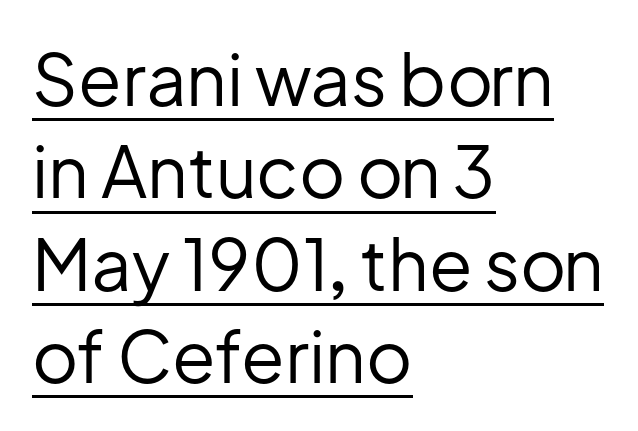
{"serif": "no", "italic": "no", "bold": "no", "weight": "regular", "width": "normal", "stroke_contrast": "low", "x_height": "medium", "monospaced": "no", "underline": "yes", "align": "left", "line_spacing": "normal", "line_spacing_ratio": 1.3, "letter_spacing": "normal", "letter_spacing_em": 0.0, "glyph_px": 71}
